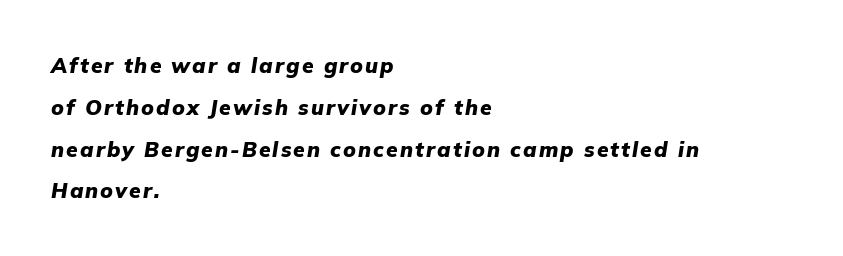
Letters rest on an invisible, unmarked baseline. The typography opts for an oblique posture over an upright one. Notice the wide empty band between every row — that's loose leading. A full-strength bold gives these letters their thick strokes. Casual observation: everything's shoved over to the left.
